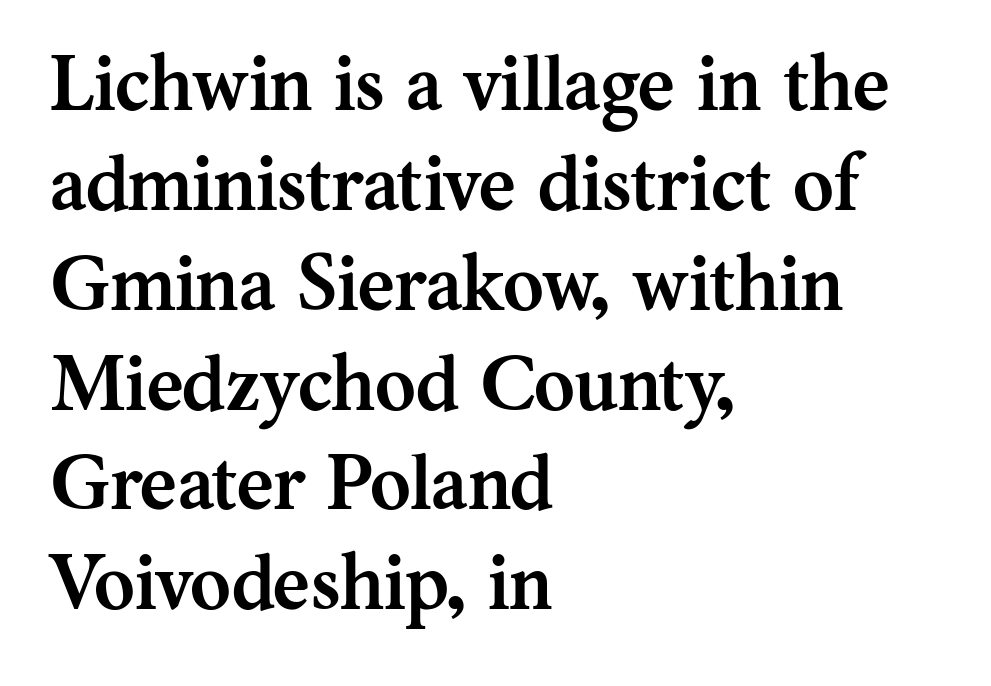
{"serif": "yes", "italic": "no", "bold": "yes", "weight": "semibold", "width": "normal", "stroke_contrast": "medium", "x_height": "medium", "monospaced": "no", "underline": "no", "align": "left", "line_spacing": "normal", "line_spacing_ratio": 1.28, "letter_spacing": "normal", "letter_spacing_em": 0.0, "glyph_px": 78}
